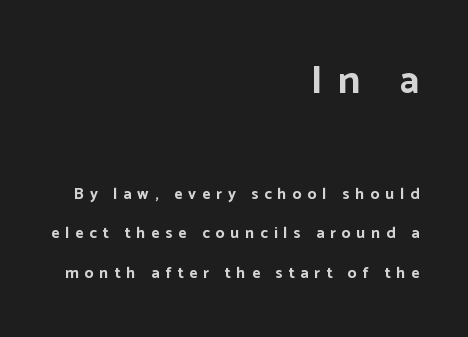
{"serif": "no", "italic": "no", "bold": "yes", "weight": "bold", "width": "normal", "stroke_contrast": "low", "x_height": "medium", "monospaced": "no", "underline": "no", "align": "right", "line_spacing": "loose", "line_spacing_ratio": 2.49, "letter_spacing": "wide", "letter_spacing_em": 0.37, "larger_block": "first", "size_ratio": 2.5, "glyph_px": 40}
